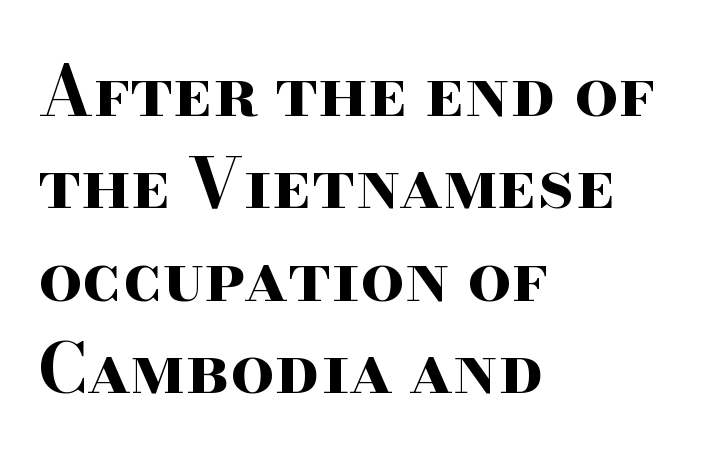
{"serif": "yes", "italic": "no", "bold": "yes", "weight": "bold", "width": "wide", "stroke_contrast": "high", "x_height": "small", "monospaced": "no", "underline": "no", "align": "left", "line_spacing": "normal", "line_spacing_ratio": 1.34, "letter_spacing": "normal", "letter_spacing_em": 0.0, "glyph_px": 69}
